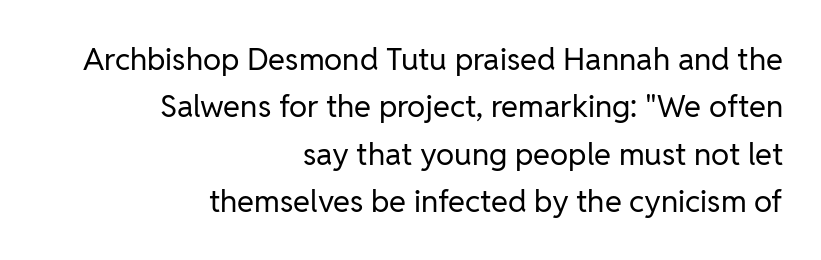
{"serif": "no", "italic": "no", "bold": "no", "weight": "regular", "width": "normal", "stroke_contrast": "low", "x_height": "medium", "monospaced": "no", "underline": "no", "align": "right", "line_spacing": "normal", "line_spacing_ratio": 1.53, "letter_spacing": "normal", "letter_spacing_em": 0.0, "glyph_px": 31}
